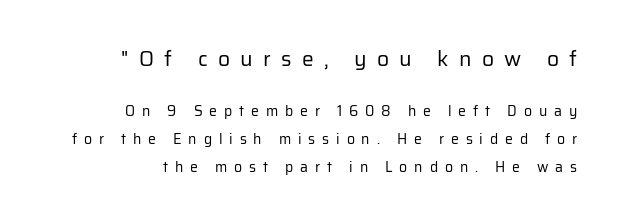
The tracking reads as deliberately expanded to a designer's eye. The words here are not underlined. Quick note: interline space is abundant. The block sitting higher on the canvas is the one with enlarged characters. Is this a heavy cut? Hardly; it is regular or lighter. Teacher's note: observe the even right margin — that is flush-right alignment.
